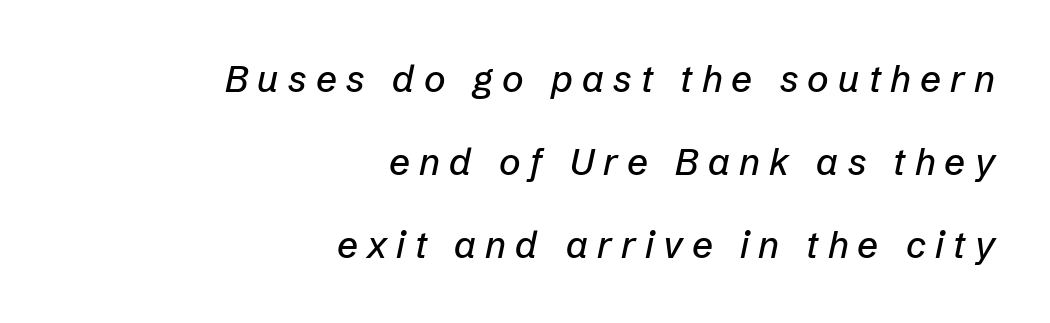
The image shows 37 px text type, italic (leaning right); set right-aligned, loose line spacing (2.24x), unusually wide letter spacing (+0.25 em), not underlined; low stroke contrast and a medium x-height.
